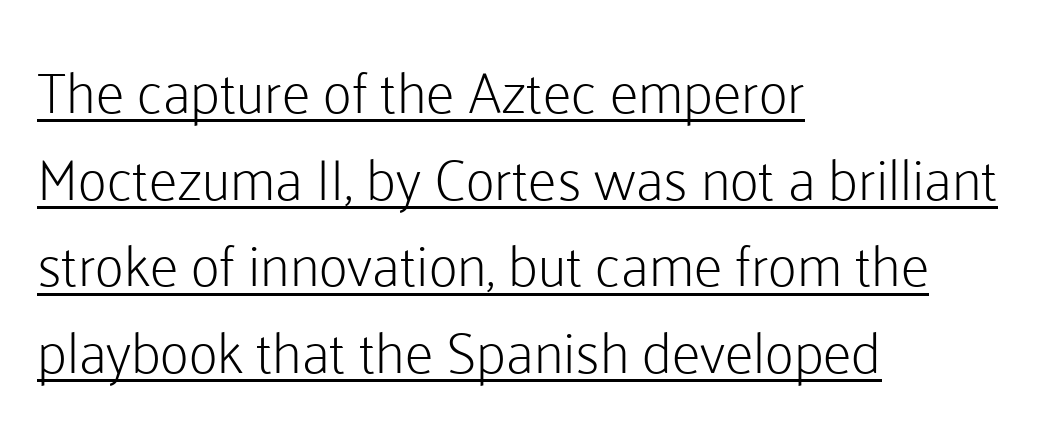
The image shows 57 px light sans-serif type, upright; set left-aligned, normal line spacing (1.52x), normal letter spacing, underlined; low stroke contrast and a medium x-height.
